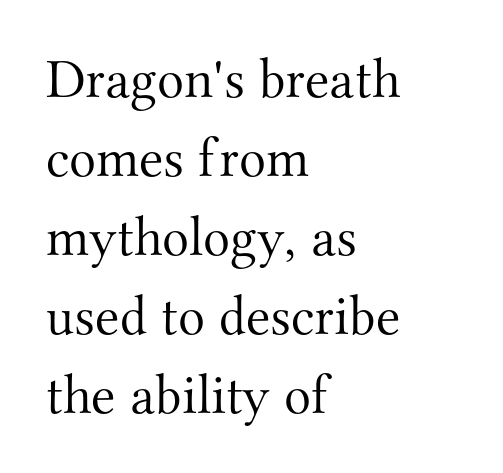
The image shows 56 px light serif type, upright; set left-aligned, normal line spacing (1.41x), normal letter spacing, not underlined; medium stroke contrast and a small x-height.
